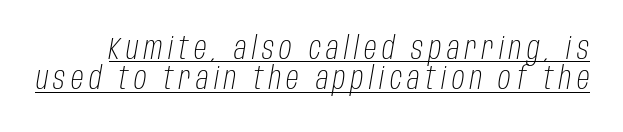
The image shows 31 px light, condensed type, italic (leaning right); set tight line spacing (0.97x), underlined; low stroke contrast and a large x-height.
